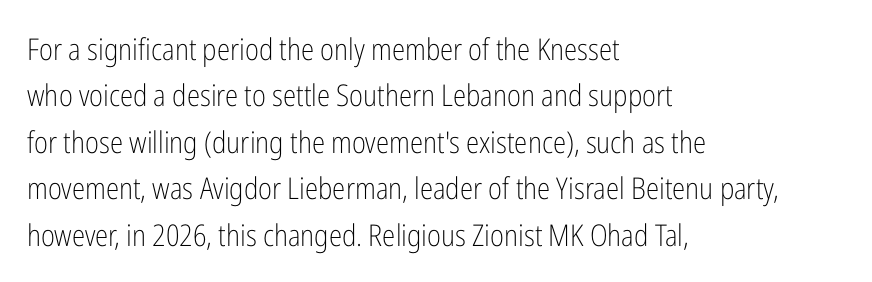
{"serif": "no", "italic": "no", "bold": "no", "weight": "light", "width": "condensed", "stroke_contrast": "low", "x_height": "medium", "monospaced": "no", "underline": "no", "align": "left", "line_spacing": "normal", "line_spacing_ratio": 1.55, "letter_spacing": "normal", "letter_spacing_em": 0.0, "glyph_px": 30}
